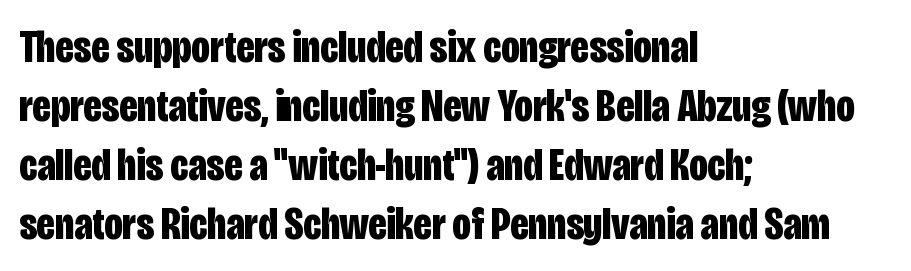
Q: Is the text bold? A: Yes.
Q: Is the text italic (slanted)? A: No, it is upright.
Q: Is the typeface a serif or a sans-serif typeface? A: Sans-serif.
Q: Is the text underlined? A: No.
Q: How is the paragraph aligned? A: Left-aligned.
Q: Is the spacing between letters normal or unusually wide? A: Normal.
Q: Is the spacing between lines tight, normal or loose? A: Normal.
Q: Width (condensed, normal, or wide)? A: Condensed.
Q: Stroke contrast? A: Low.
Q: x-height? A: Large.
Q: Monospaced? A: No.
